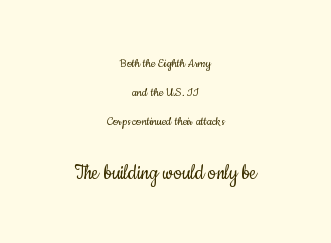
{"bold": "no", "underline": "no", "align": "center", "line_spacing": "loose", "line_spacing_ratio": 2.07, "letter_spacing": "normal", "letter_spacing_em": 0.0, "larger_block": "second", "size_ratio": 1.64, "glyph_px": 23}
